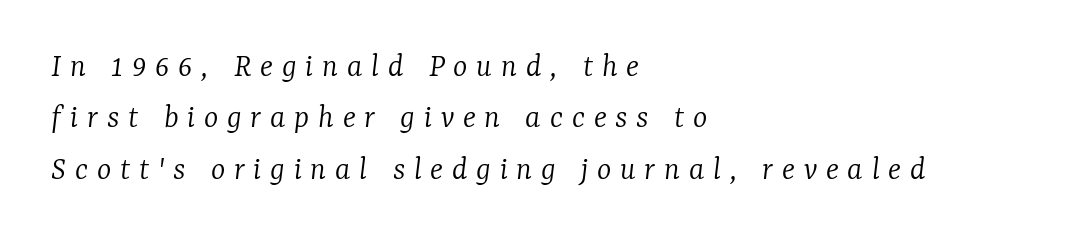
Character widths vary here, with narrow letters taking less room than wide ones. Counters stay open thanks to moderate or lighter strokes. No word sits above an underline. Glyph-to-glyph distance is far greater than everyday printed text.
